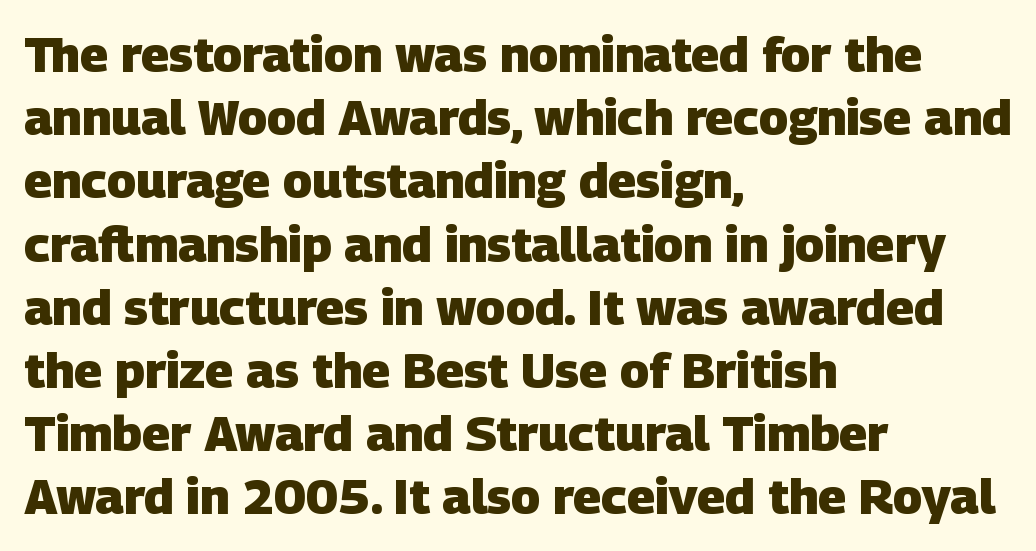
Note the varied advance widths — an 'i' is clearly narrower than an 'm'. Students, observe: this is what conventionally led text looks like. This rendering features lettering with no underline. Spacing between characters is what you'd get straight out of the box. You can tell from the bare stems that sans-serif type was used. A dark, heavy texture on the line: the type is bold.
